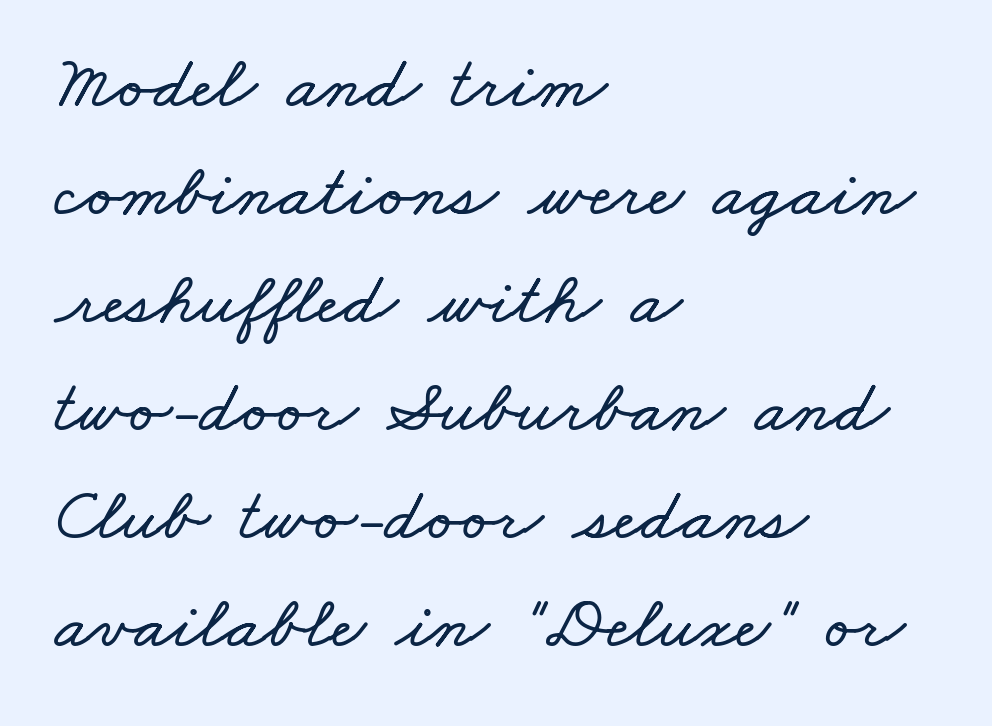
Does extra space separate the letters? No, they use regular spacing. Line spacing here is normal. The ragged edge is on the right, which tells us the setting is flush left. Clear beneath every line of the passage. Do the characters align in a grid? No, the font is proportional.
